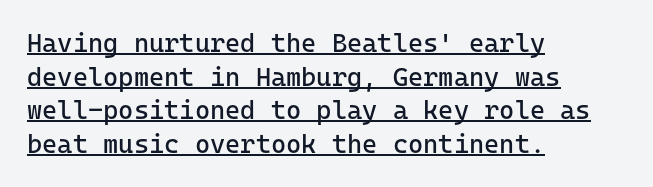
Unbolded letterforms with no extra heft. Inter-character spacing is left at the font's built-in metrics. Notice how the stems are strictly vertical — no italics here. Students, observe the line beneath the letters — that is underlining. Interline gaps are of average width in this sample. The paragraph has a hard left edge and a soft right edge.
